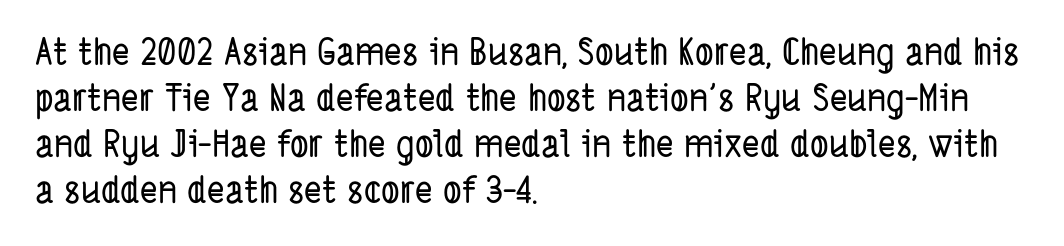
The image shows 37 px condensed sans-serif type; set left-aligned, line spacing 1.24x, normal letter spacing, not underlined; low stroke contrast and a medium x-height.
